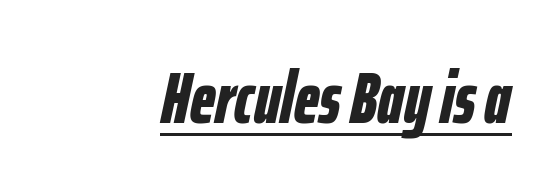
The image shows 73 px bold, condensed type, italic (leaning right); set right-aligned, normal letter spacing, underlined; low stroke contrast and a medium x-height.
